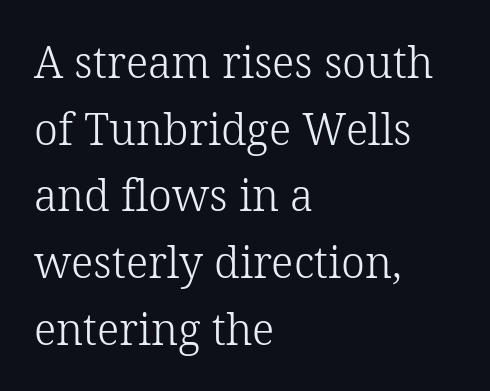
Posture: upright roman. Nothing unusual about the tracking: characters are spaced as the font intends. Weight: not bold — regular or lighter. Spacing verdict: proportional, widths tailored to each character. These lines are set flush left with a ragged right edge.
